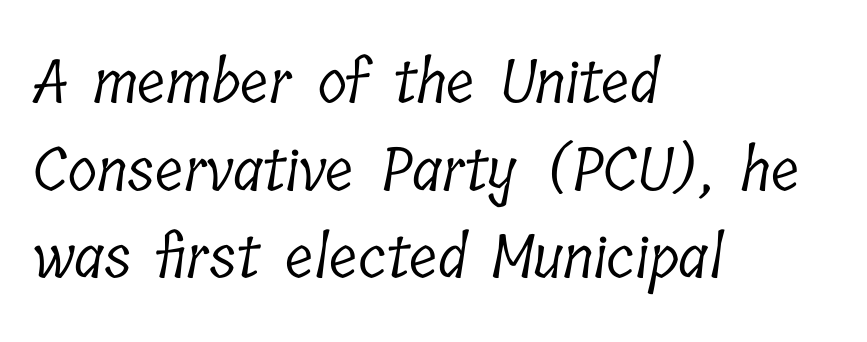
Character widths vary here, with narrow letters taking less room than wide ones. If you measured baseline to baseline, you'd find a middling distance. Honestly, the letter spacing is just normal — you wouldn't notice it. Weight: in the light-to-regular range. Lines of text with bare space underneath. The rag falls on the right side of this text block.
